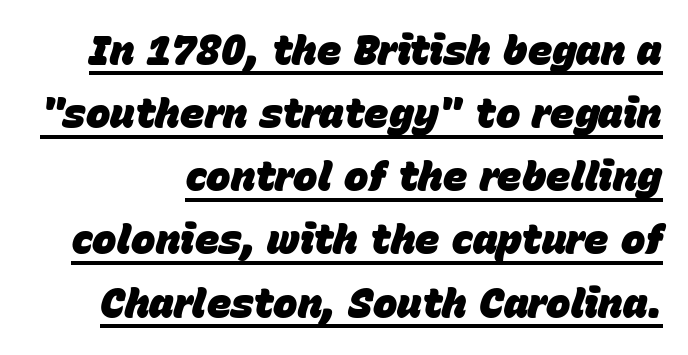
No extra tracking has been applied to these lines. On the weight axis this lands at bold, roughly 700. A typesetter would call this proportional, since set widths differ per character. The rows are spaced the way most documents space them. Looking at the ascenders, they clearly lean.
